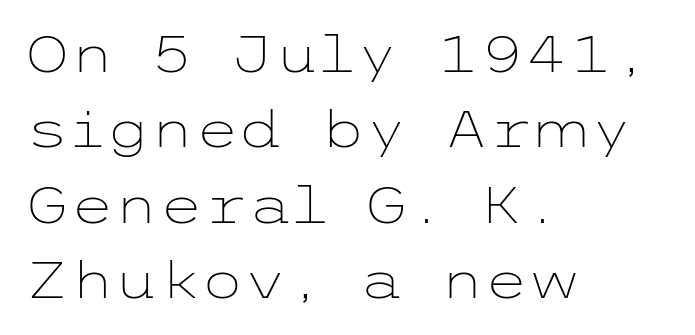
The space beneath each line is pristine and unruled. Nothing sits at the stroke ends, so this counts as sans-serif. Each new line begins a customary step beneath the previous one. Posture: straight, roman, zero tilt. Students, note that the glyphs here touch the page at normal intervals.
